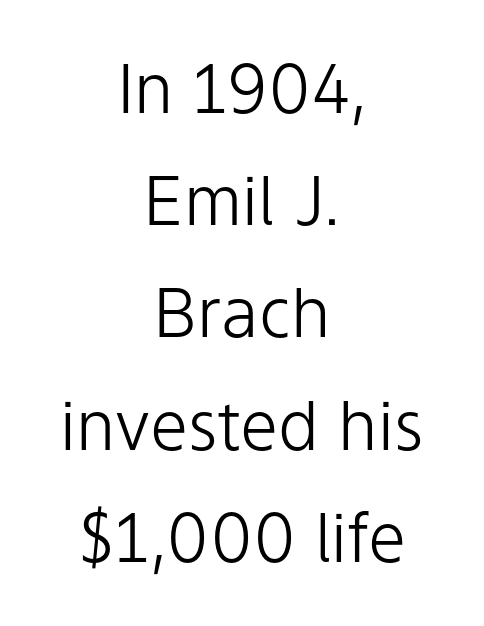
The characters display no serif detailing; their extremities are plain. Plain, unruled lines of type. Compared with typical paragraphs, the rows here are spaced about the same. The rendering keeps characters at their native spacing. Does the lettering tilt? It doesn't — this is upright.
